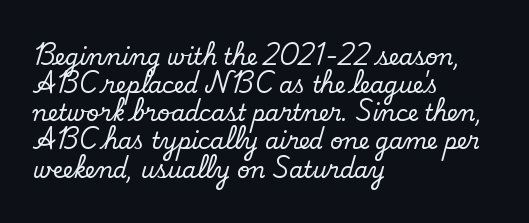
The image shows 22 px text type; set left-aligned, normal line spacing (1.28x), normal letter spacing, not underlined.
